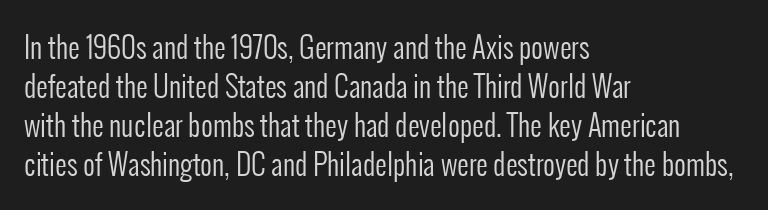
{"serif": "no", "italic": "no", "bold": "no", "weight": "regular", "width": "condensed", "stroke_contrast": "low", "x_height": "medium", "monospaced": "no", "underline": "no", "align": "left", "line_spacing": "normal", "line_spacing_ratio": 1.35, "letter_spacing": "normal", "letter_spacing_em": 0.0, "glyph_px": 29}
